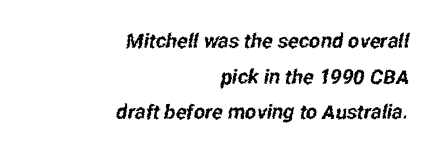
Rule under the text: the space is simply empty. You could call the tracking neutral — neither tight nor loose. A flush-right, rag-left setting is used for this passage.
